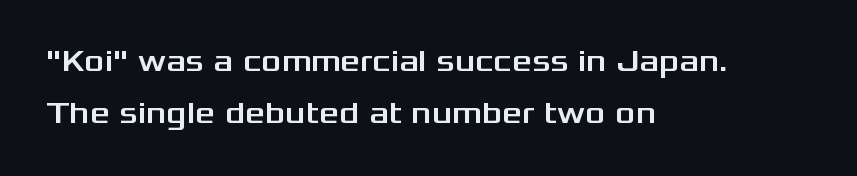
{"serif": "no", "italic": "no", "width": "wide", "stroke_contrast": "medium", "x_height": "medium", "monospaced": "no", "underline": "no", "align": "left", "line_spacing": "normal", "line_spacing_ratio": 1.67, "letter_spacing": "normal", "letter_spacing_em": 0.0, "glyph_px": 31}
